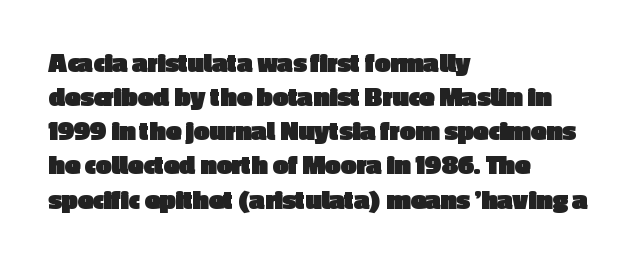
Character widths vary here, with narrow letters taking less room than wide ones. Thick stems and heavy bowls — unmistakably bold. This rendering employs a face without finishing strokes, i.e., a sans-serif. What stands out about the letter spacing? Nothing — it is the standard amount. A clean baseline with only descenders dipping below it. The typesetter chose a ragged-right arrangement here.
